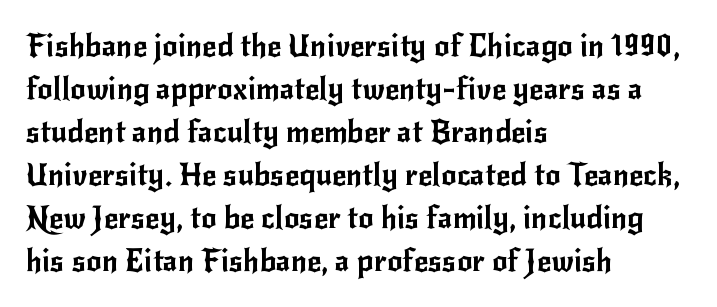
Q: Is the text italic (slanted)? A: No, it is upright.
Q: Is the typeface a serif or a sans-serif typeface? A: Sans-serif.
Q: Is the text underlined? A: No.
Q: How is the paragraph aligned? A: Left-aligned.
Q: Is the spacing between letters normal or unusually wide? A: Normal.
Q: Is the spacing between lines tight, normal or loose? A: Normal.
Q: Width (condensed, normal, or wide)? A: Normal.
Q: Stroke contrast? A: Low.
Q: x-height? A: Small.
Q: Monospaced? A: No.
